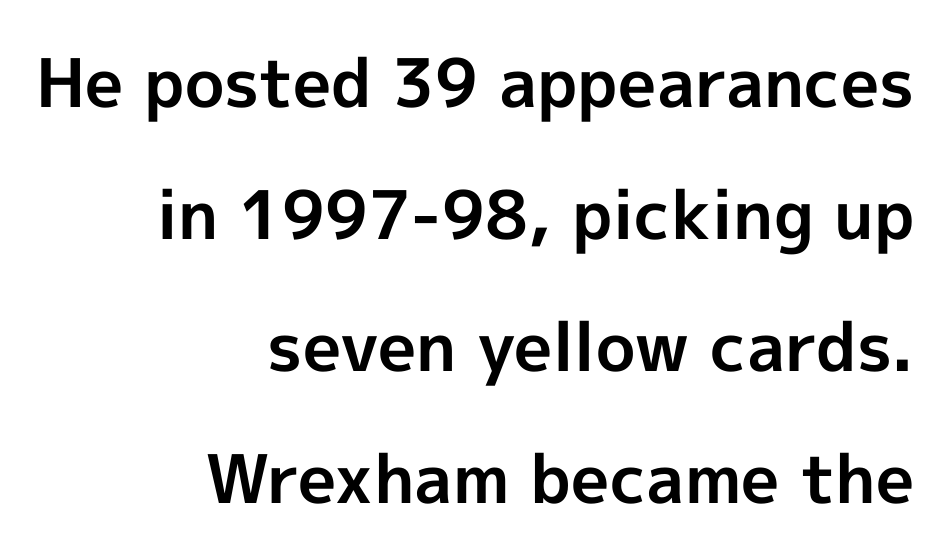
The image shows 67 px bold sans-serif type, upright; set right-aligned, loose line spacing (1.97x), normal letter spacing, not underlined; a medium x-height.
